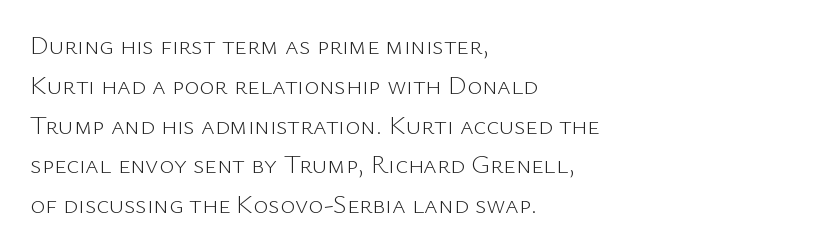
Q: Is the text bold? A: No.
Q: Is the text italic (slanted)? A: No, it is upright.
Q: Is the text underlined? A: No.
Q: How is the paragraph aligned? A: Left-aligned.
Q: Is the spacing between letters normal or unusually wide? A: Normal.
Q: Is the spacing between lines tight, normal or loose? A: Normal.
